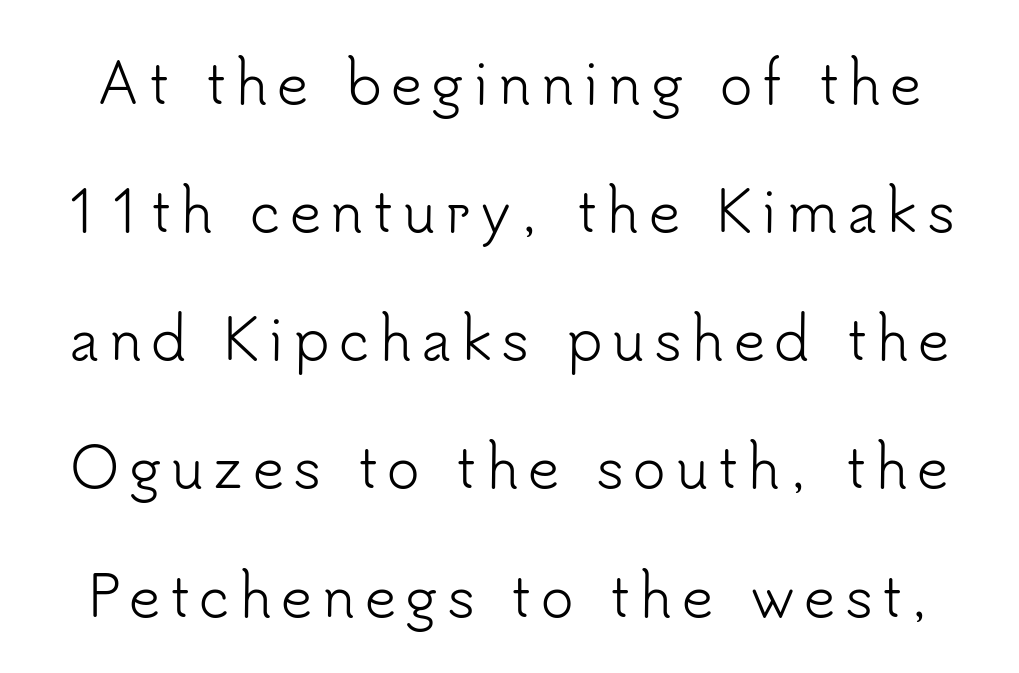
The image shows 55 px light sans-serif type, upright; set loose line spacing (2.33x), not underlined; low stroke contrast and a small x-height.
